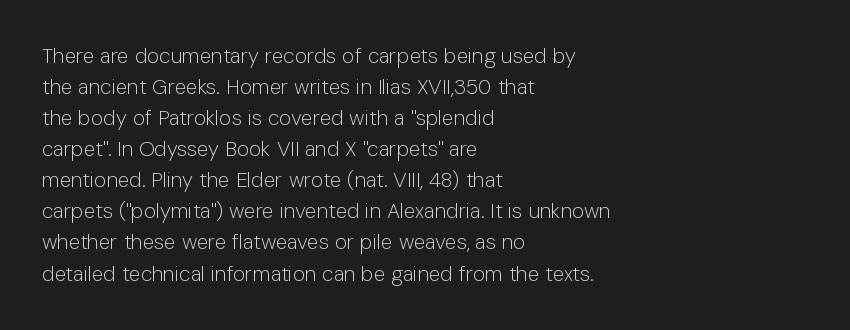
No chunkiness to these letters — they're not bold. The area under the type is left untouched. This rendering uses left alignment, leaving the right contour irregular. The font's upright variant was chosen for this text. Compared with typical body copy, the letter spacing here is the same.
